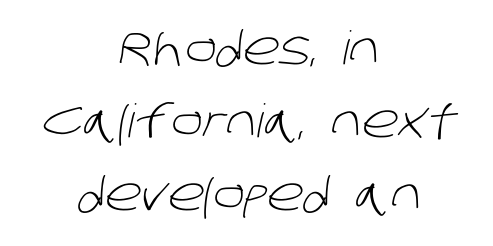
Q: Is the text bold? A: No.
Q: Is the typeface a serif or a sans-serif typeface? A: Sans-serif.
Q: Is the text underlined? A: No.
Q: How is the paragraph aligned? A: Centered.
Q: Is the spacing between letters normal or unusually wide? A: Normal.
Q: Is the spacing between lines tight, normal or loose? A: Normal.
Q: Width (condensed, normal, or wide)? A: Normal.
Q: Stroke contrast? A: Low.
Q: x-height? A: Large.
Q: Monospaced? A: No.
